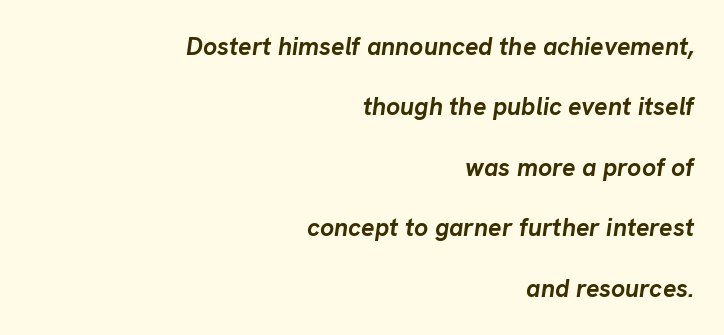
{"italic": "yes", "lean": "right", "slant_degrees": 8, "bold": "yes", "underline": "no", "align": "right", "line_spacing": "loose", "line_spacing_ratio": 2.42, "letter_spacing": "normal", "letter_spacing_em": 0.0, "glyph_px": 25}
